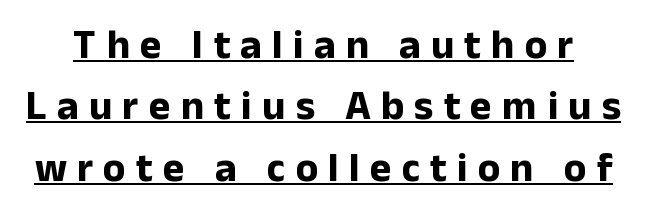
The type family on display is of the sans-serif kind. What decoration does the sample have? An underline. Do the characters align in a grid? No, the font is proportional. Rows of type keep a routine distance in the vertical direction. Spacing between characters has been opened up far beyond the box default.
